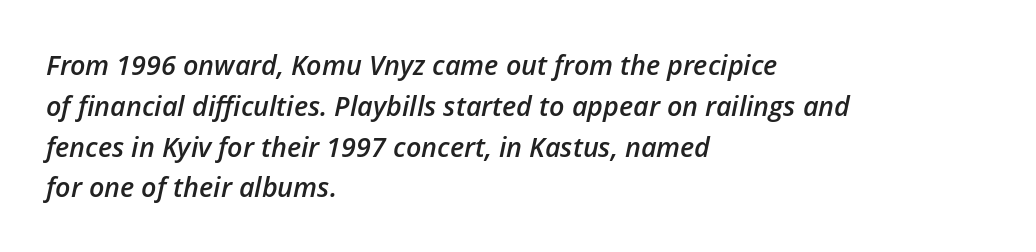
The block of text has a typical density, with ordinary space between rows. In terms of letterspacing, this is plain default setting. Check the space under the baseline: it is left empty. The glyphs look as if they've been sheared to an angle. Does the weight exceed regular? Yes, but only to semibold. The lines are quadded left.
